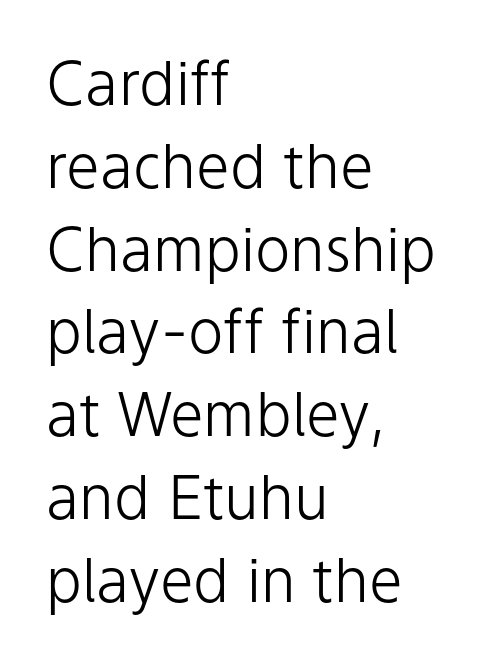
{"serif": "no", "italic": "no", "bold": "no", "weight": "light", "width": "normal", "stroke_contrast": "low", "x_height": "medium", "monospaced": "no", "underline": "no", "align": "left", "line_spacing": "normal", "line_spacing_ratio": 1.38, "letter_spacing": "normal", "letter_spacing_em": 0.0, "glyph_px": 60}
